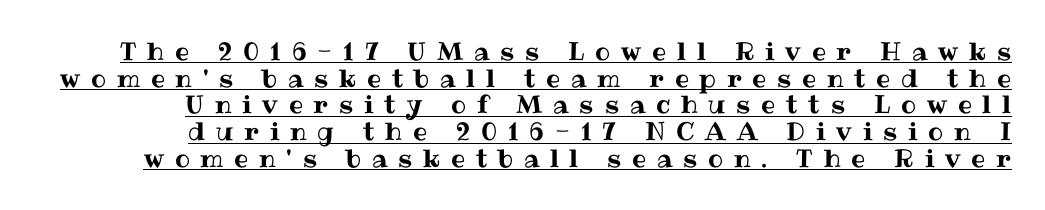
Q: Is the text italic (slanted)? A: No, it is upright.
Q: Is the text underlined? A: Yes.
Q: How is the paragraph aligned? A: Right-aligned.
Q: Is the spacing between letters normal or unusually wide? A: Unusually wide.
Q: Is the spacing between lines tight, normal or loose? A: Tight.
